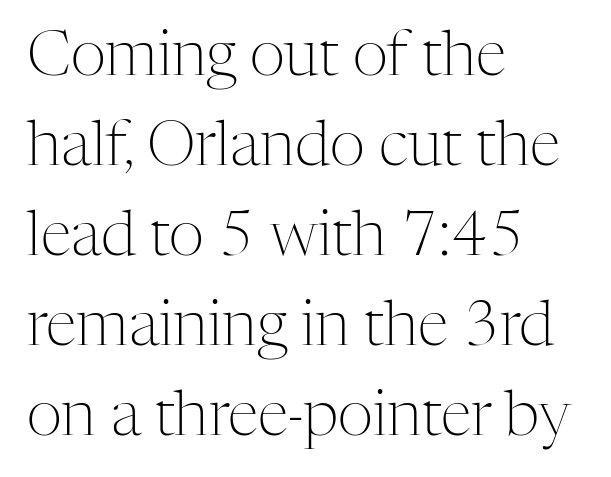
The image shows 62 px light serif type, upright; set left-aligned, normal line spacing (1.45x), normal letter spacing, not underlined; medium stroke contrast and a medium x-height.
